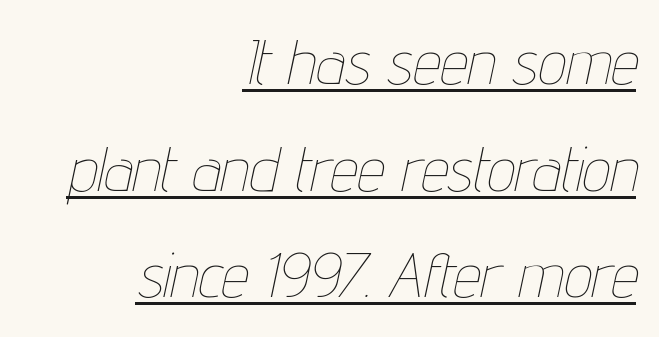
{"italic": "yes", "lean": "right", "slant_degrees": 12, "bold": "no", "weight": "thin", "width": "condensed", "stroke_contrast": "low", "x_height": "medium", "monospaced": "no", "underline": "yes", "align": "right", "line_spacing_ratio": 1.72, "letter_spacing": "normal", "letter_spacing_em": 0.0, "glyph_px": 62}
